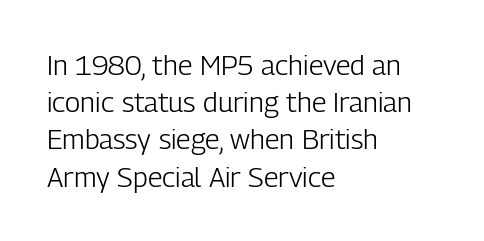
The image shows 28 px light, condensed sans-serif type, upright; set left-aligned, normal line spacing (1.33x), normal letter spacing, not underlined; low stroke contrast and a medium x-height.
